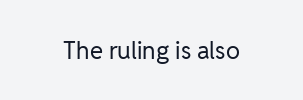
Q: Is the text bold? A: No.
Q: Is the text italic (slanted)? A: No, it is upright.
Q: Is the text underlined? A: No.
Q: Is the spacing between letters normal or unusually wide? A: Normal.
